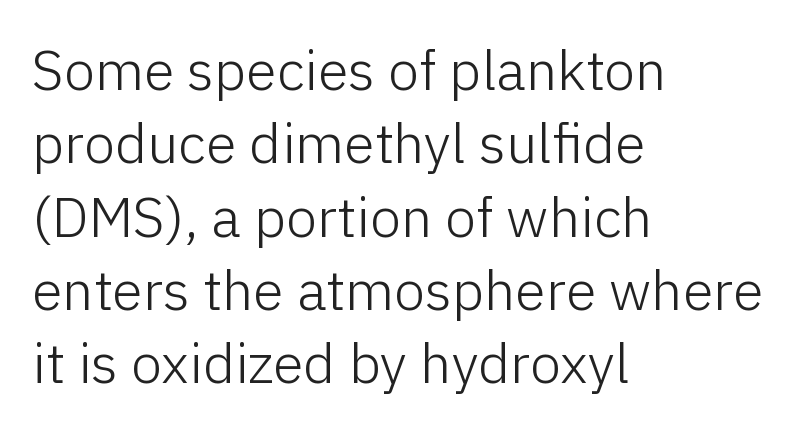
How would I describe the line gaps? Plain and ordinary. A typesetter would call this proportional, since set widths differ per character. Nobody drew a line under any word here. Serif or sans? Sans — the stroke terminals are bare. These lines keep a tight, regular rhythm from letter to letter.
